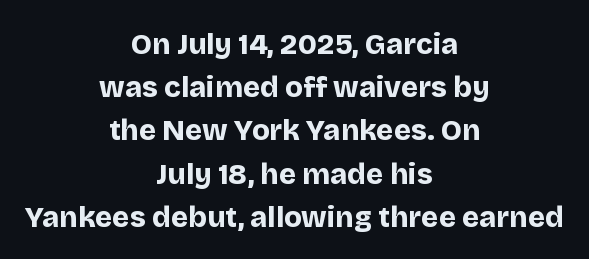
The image shows 29 px bold sans-serif type, upright; set centered, normal line spacing (1.49x), normal letter spacing, not underlined; low stroke contrast and a large x-height.
